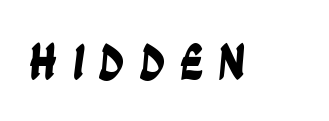
Q: Is the typeface a serif or a sans-serif typeface? A: Sans-serif.
Q: Is the text underlined? A: No.
Q: Is the spacing between letters normal or unusually wide? A: Unusually wide.
Q: Width (condensed, normal, or wide)? A: Condensed.
Q: Stroke contrast? A: Low.
Q: x-height? A: Large.
Q: Monospaced? A: No.
